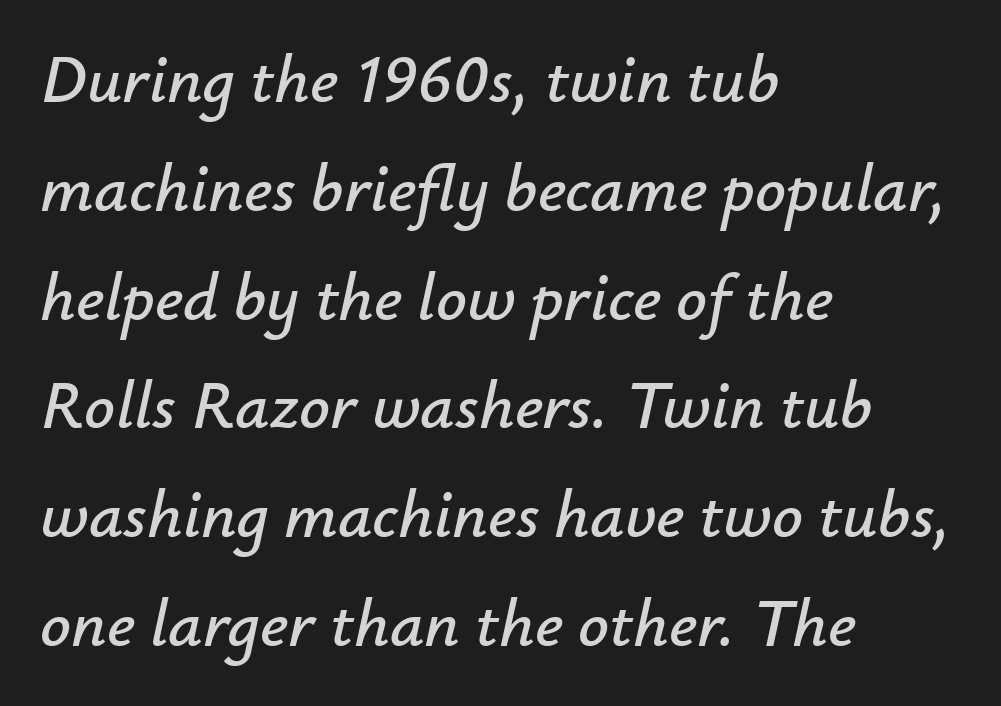
Q: Is the text italic (slanted)? A: Yes, it leans right by about 12 degrees.
Q: Is the text underlined? A: No.
Q: How is the paragraph aligned? A: Left-aligned.
Q: Is the spacing between letters normal or unusually wide? A: Normal.
Q: Is the spacing between lines tight, normal or loose? A: Normal.
Q: Width (condensed, normal, or wide)? A: Normal.
Q: Stroke contrast? A: Low.
Q: x-height? A: Small.
Q: Monospaced? A: No.
